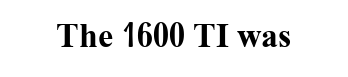
The image shows 34 px bold serif type, upright; set normal letter spacing, not underlined; medium stroke contrast and a medium x-height.
